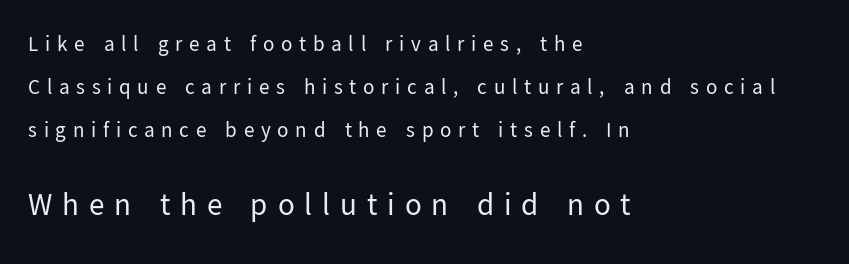
Quick note: not italic, upright. This sample uses a sans-serif face. You could not count columns in this text — the font is proportionally spaced. What's the leading like? Stretched, with rows far apart. Every row of glyphs begins at an identical x-position on the left.
